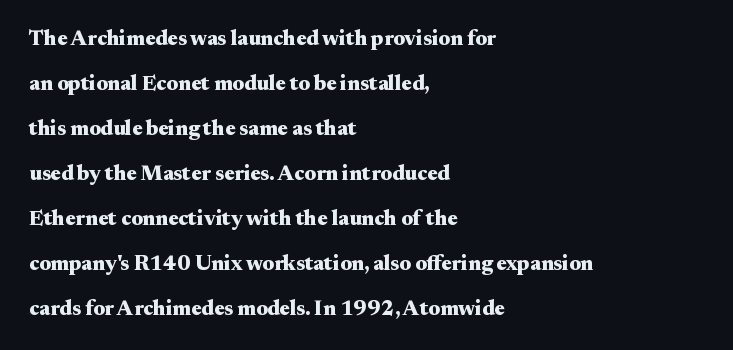
The space between consecutive lines is lavish. Letters rest on an invisible, unmarked baseline. A typesetter would mark this as roman, not italic. Caption: standard tracking, unaltered.
